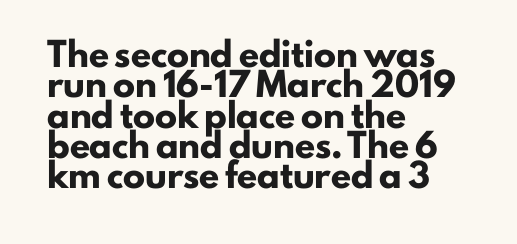
Q: Is the text bold? A: Yes.
Q: Is the text italic (slanted)? A: No, it is upright.
Q: Is the text underlined? A: No.
Q: How is the paragraph aligned? A: Left-aligned.
Q: Is the spacing between letters normal or unusually wide? A: Normal.
Q: Is the spacing between lines tight, normal or loose? A: Normal.
